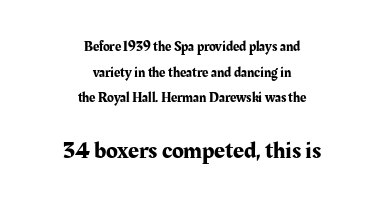
{"italic": "no", "underline": "no", "align": "center", "line_spacing_ratio": 1.83, "letter_spacing": "normal", "letter_spacing_em": 0.0, "larger_block": "second", "size_ratio": 1.71, "glyph_px": 24}
